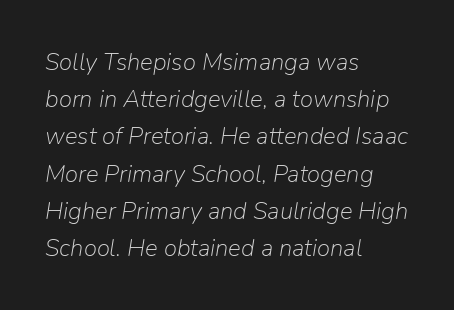
The image shows 24 px text type, italic (leaning right); set left-aligned, normal line spacing (1.55x), normal letter spacing, not underlined.
